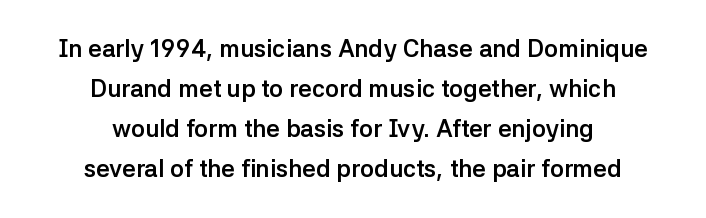
The strip under each line holds only bare page. What stands out about the letter spacing? Nothing — it is the standard amount. The block of text has a typical density, with ordinary space between rows. The font is running at its bold setting. Where is the straight margin? There isn't one; the lines are centered.
